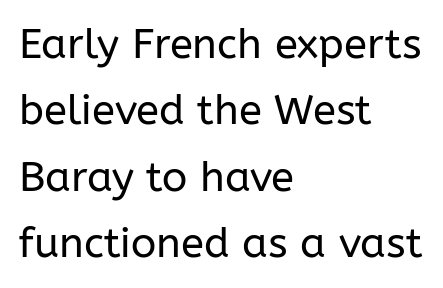
The image shows 42 px regular-weight sans-serif type, upright; set left-aligned, normal line spacing (1.58x), normal letter spacing, not underlined; low stroke contrast and a medium x-height.
